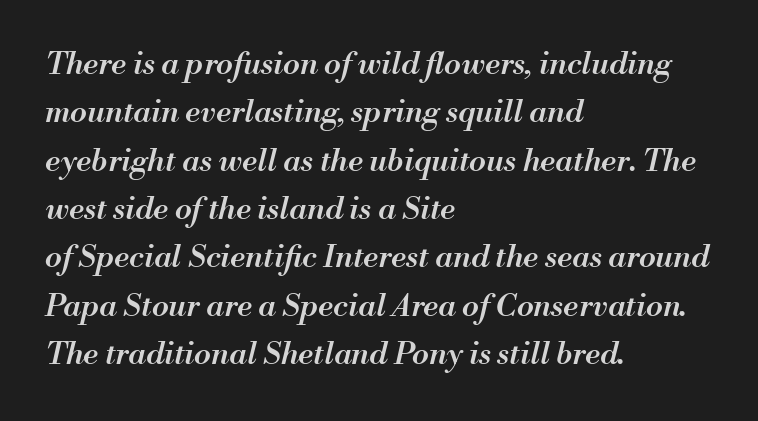
The glyphs look as if they've been sheared to an angle. Here the glyphs are tracked normally, forming tight word shapes. The rows are spaced the way most documents space them. The letters are semibold — heavier than regular but short of a full bold. The paragraph shown leans on its left margin.
